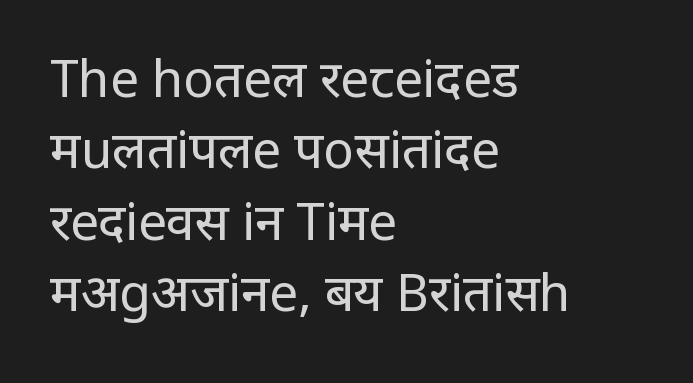
{"serif": "no", "italic": "no", "bold": "no", "weight": "regular", "width": "condensed", "stroke_contrast": "low", "x_height": "large", "monospaced": "no", "underline": "no", "align": "left", "line_spacing": "normal", "line_spacing_ratio": 1.4, "letter_spacing": "normal", "letter_spacing_em": 0.0, "glyph_px": 51}
